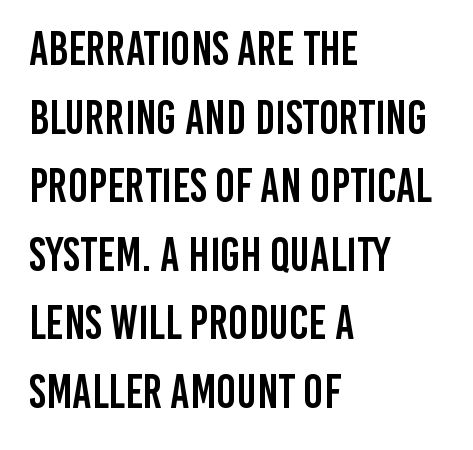
The image shows 47 px condensed sans-serif type, upright; set left-aligned, normal line spacing (1.46x), normal letter spacing, not underlined; low stroke contrast and a large x-height.
